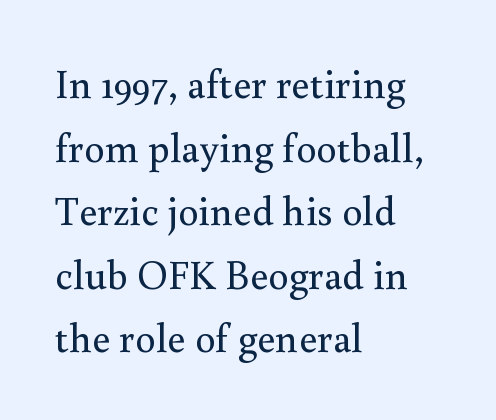
The image shows 41 px regular-weight serif type, upright; set left-aligned, normal line spacing (1.55x), normal letter spacing, not underlined; medium stroke contrast and a small x-height.
